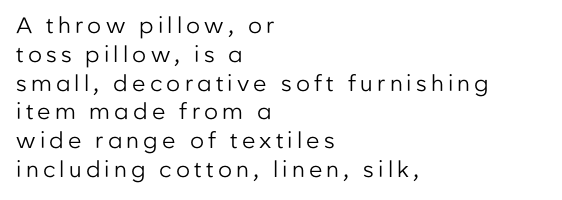
{"italic": "no", "bold": "no", "underline": "no", "align": "left", "line_spacing": "normal", "line_spacing_ratio": 1.31, "glyph_px": 22}
